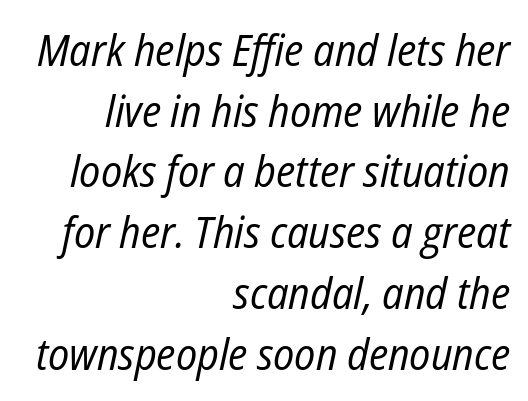
{"italic": "yes", "lean": "right", "slant_degrees": 12, "bold": "no", "weight": "regular", "width": "condensed", "stroke_contrast": "low", "x_height": "medium", "monospaced": "no", "underline": "no", "align": "right", "line_spacing": "normal", "line_spacing_ratio": 1.38, "letter_spacing": "normal", "letter_spacing_em": 0.0, "glyph_px": 44}
